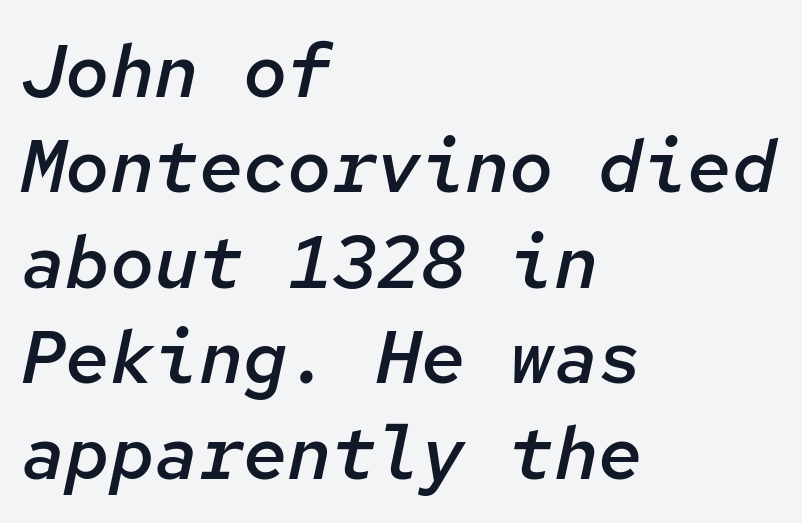
{"italic": "yes", "lean": "right", "slant_degrees": 12, "bold": "semi", "weight": "semibold", "width": "normal", "stroke_contrast": "low", "x_height": "medium", "monospaced": "yes", "underline": "no", "align": "left", "line_spacing": "normal", "line_spacing_ratio": 1.29, "letter_spacing": "normal", "letter_spacing_em": 0.0, "glyph_px": 74}
